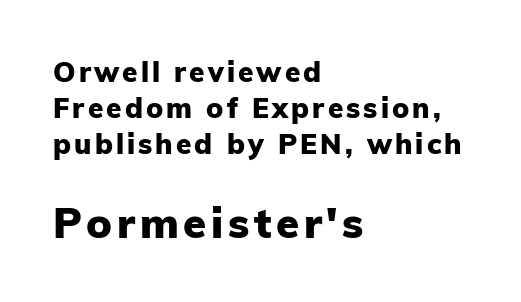
Q: Is the text bold? A: Yes.
Q: Is the text italic (slanted)? A: No, it is upright.
Q: Is the typeface a serif or a sans-serif typeface? A: Sans-serif.
Q: Is the text underlined? A: No.
Q: How is the paragraph aligned? A: Left-aligned.
Q: Is the spacing between lines tight, normal or loose? A: Normal.
Q: Which block of text is set in a larger size, the first (top) or the second (bottom)? A: The second (bottom) one.
Q: Width (condensed, normal, or wide)? A: Normal.
Q: Stroke contrast? A: Low.
Q: x-height? A: Medium.
Q: Monospaced? A: No.
